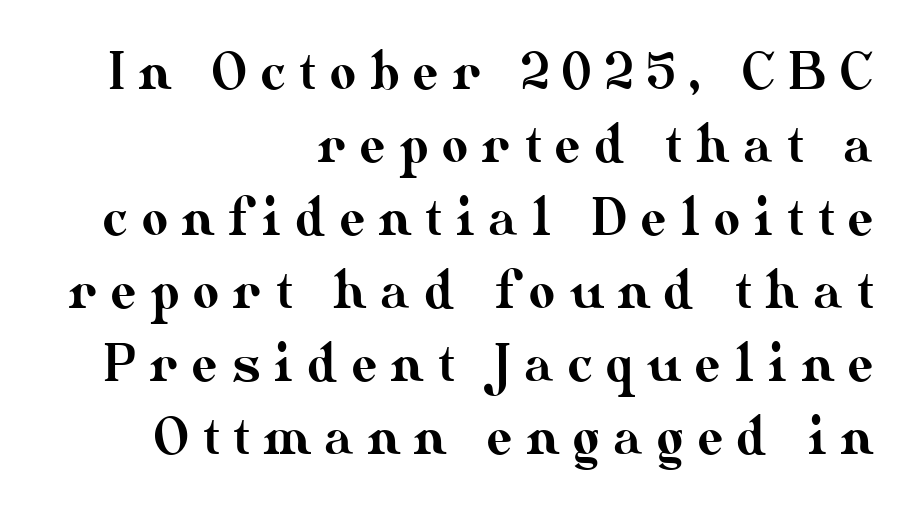
The image shows 50 px text type, upright; set right-aligned, normal line spacing (1.46x), unusually wide letter spacing (+0.29 em), not underlined; medium stroke contrast and a small x-height.
